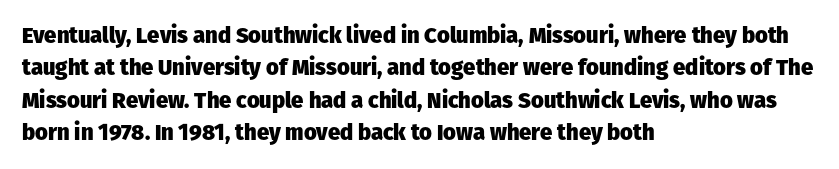
Q: Is the text bold? A: Yes.
Q: Is the text italic (slanted)? A: No, it is upright.
Q: Is the text underlined? A: No.
Q: How is the paragraph aligned? A: Left-aligned.
Q: Is the spacing between letters normal or unusually wide? A: Normal.
Q: Is the spacing between lines tight, normal or loose? A: Normal.
